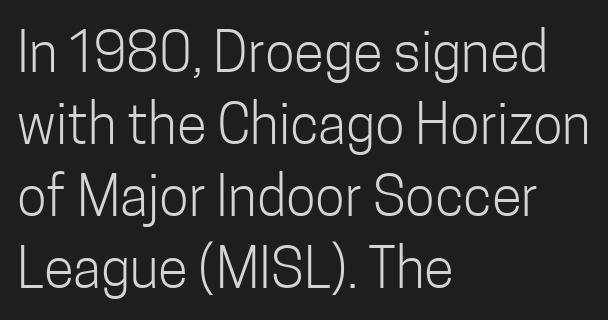
The image shows 55 px light, condensed sans-serif type, upright; set left-aligned, normal line spacing (1.31x), normal letter spacing, not underlined; low stroke contrast and a medium x-height.
